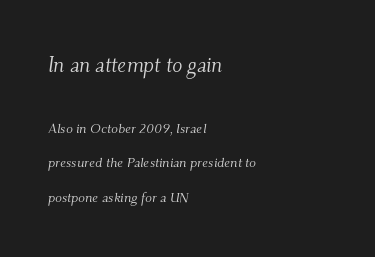
The image shows 21 px text type, italic (leaning right); set left-aligned, loose line spacing (2.47x), normal letter spacing, not underlined; the first (top) block is 1.5x larger.
